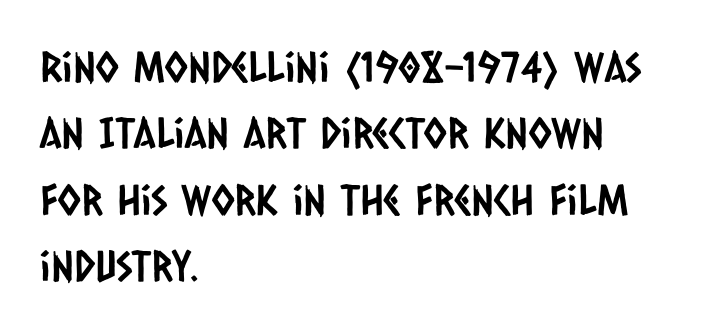
The image shows 42 px condensed sans-serif type; set left-aligned, normal line spacing (1.58x), normal letter spacing, not underlined; low stroke contrast and a large x-height.
